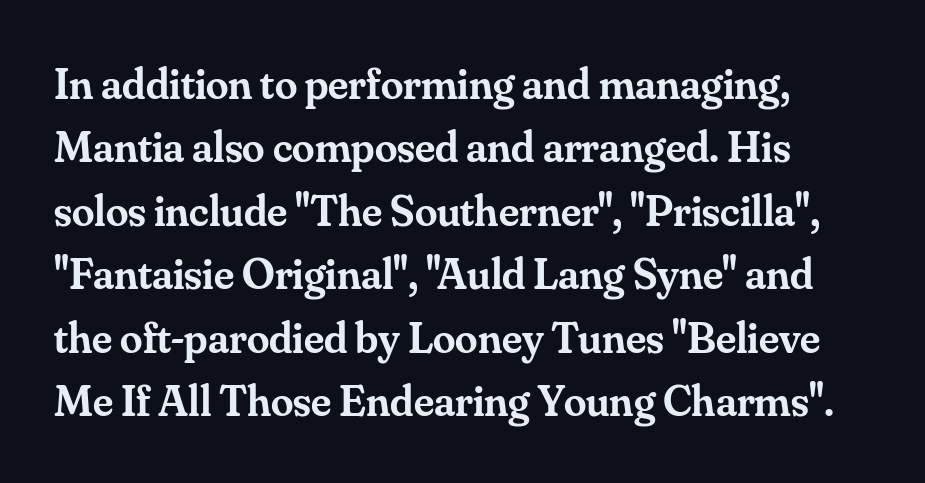
The image shows 45 px semibold serif type, upright; set normal line spacing (1.41x), normal letter spacing, not underlined; medium stroke contrast and a small x-height.
